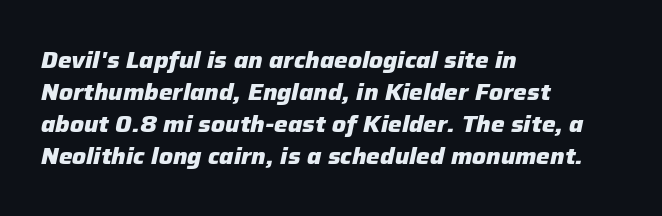
Rows of type keep a routine distance in the vertical direction. Compared with ordinary roman type, these characters are visibly tilted. Bold? Absolutely — the strokes are thick and heavy. The passage shown is not underscored anywhere.
